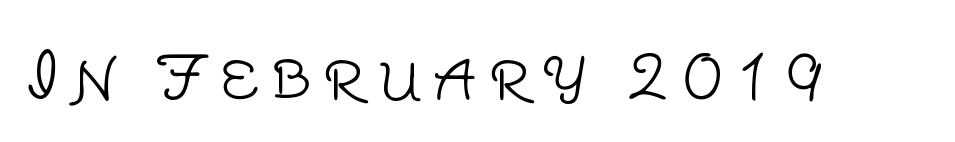
Unmarked baselines from the first word to the last. The passage shown is typed in a proportional face where columns would drift. Each letter's strokes conclude bluntly, with no projecting serifs. Stems here are at most as thick as an everyday book face.
